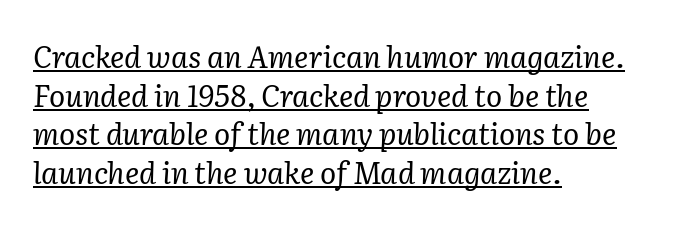
Is this a fixed-width face? No — the glyphs have proportional, varying widths. The face used here appears with an underline applied. The face looks like a standard text weight, possibly lighter. Notice how the passage keeps a crisp vertical edge on the left only.
